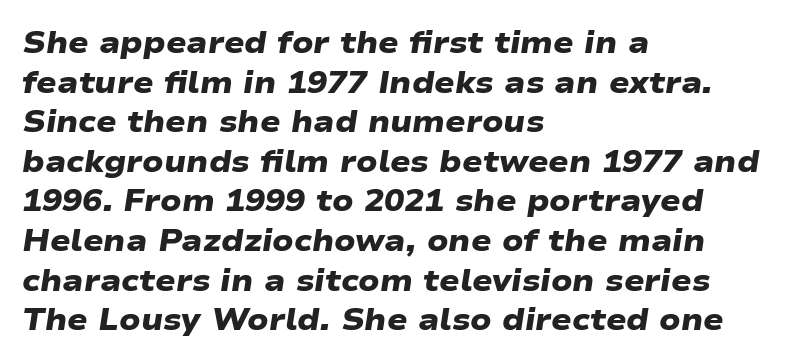
{"serif": "no", "bold": "yes", "weight": "heavy", "width": "wide", "stroke_contrast": "low", "x_height": "medium", "monospaced": "no", "underline": "no", "align": "left", "line_spacing": "normal", "line_spacing_ratio": 1.32, "letter_spacing": "normal", "letter_spacing_em": 0.0, "glyph_px": 30}
